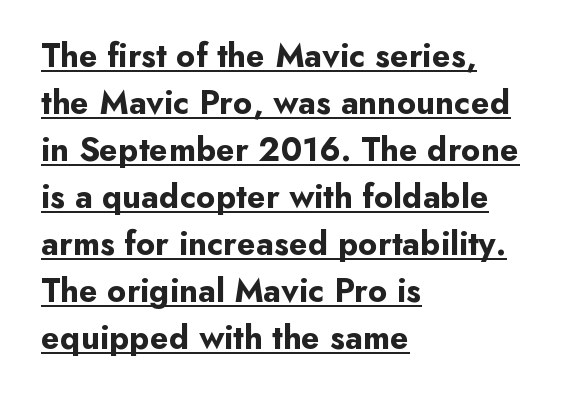
The image shows 34 px bold sans-serif type, upright; set left-aligned, normal line spacing (1.38x), normal letter spacing, underlined; low stroke contrast and a small x-height.
